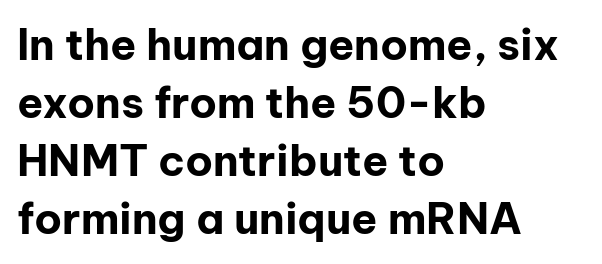
The image shows 43 px bold sans-serif type, upright; set left-aligned, normal line spacing (1.35x), normal letter spacing, not underlined; low stroke contrast and a medium x-height.
